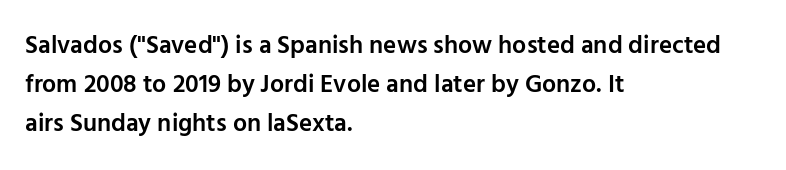
The image shows 25 px text type, upright; set left-aligned, normal line spacing (1.57x), normal letter spacing, not underlined.
